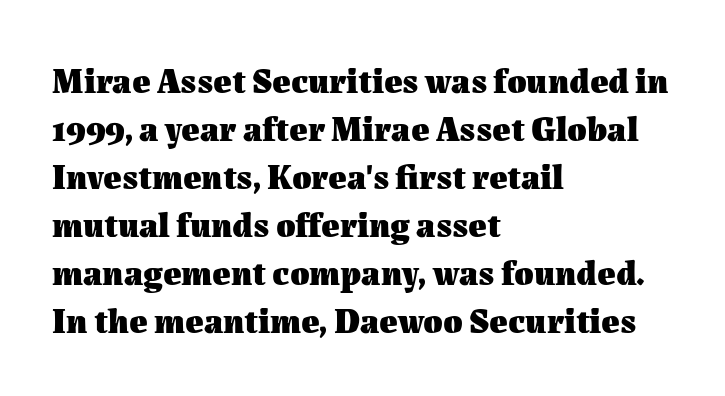
{"italic": "no", "bold": "yes", "weight": "heavy", "width": "normal", "stroke_contrast": "medium", "x_height": "medium", "monospaced": "no", "underline": "no", "align": "left", "line_spacing": "normal", "line_spacing_ratio": 1.37, "letter_spacing": "normal", "letter_spacing_em": 0.0, "glyph_px": 35}
